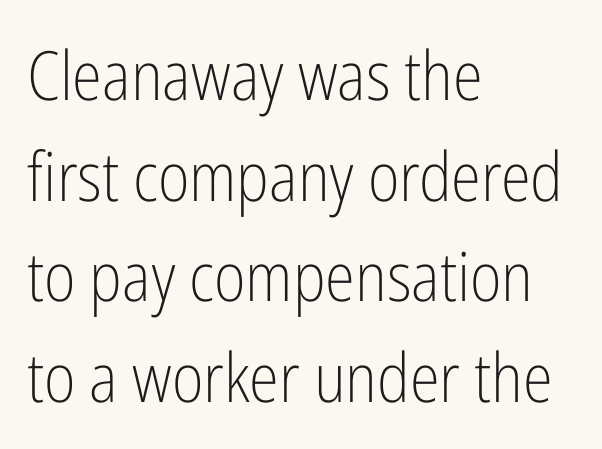
The image shows 68 px light, condensed sans-serif type, upright; set left-aligned, normal line spacing (1.48x), normal letter spacing, not underlined; low stroke contrast and a medium x-height.
